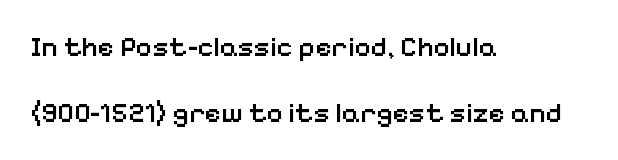
{"serif": "no", "italic": "no", "bold": "semi", "weight": "semibold", "width": "normal", "stroke_contrast": "low", "x_height": "medium", "monospaced": "no", "underline": "no", "align": "left", "line_spacing": "loose", "line_spacing_ratio": 2.34, "letter_spacing": "normal", "letter_spacing_em": 0.0, "glyph_px": 28}
